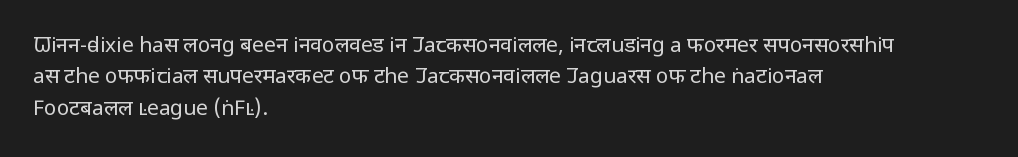
Ordinary non-slanted type is in use. Honestly, the row spacing looks completely unremarkable. These lines keep a tight, regular rhythm from letter to letter. These lines stack with their left ends in a neat column.
